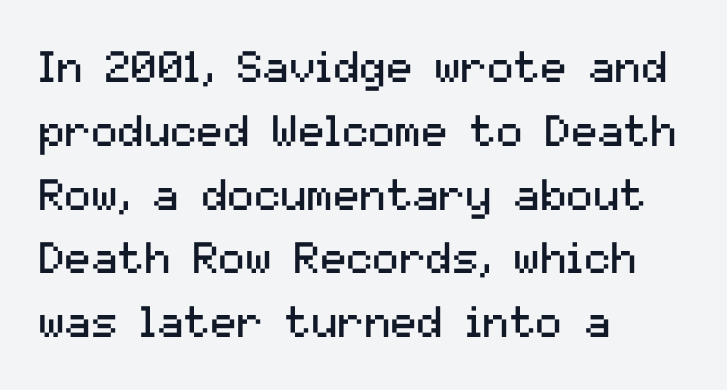
Successive baselines arrive at the customary interval. The passage shown is not bold in any degree. Beneath every word, the page is bare. Every row of glyphs begins at an identical x-position on the left. Do the characters align in a grid? No, the font is proportional. What stands out about the letter spacing? Nothing — it is the standard amount.
